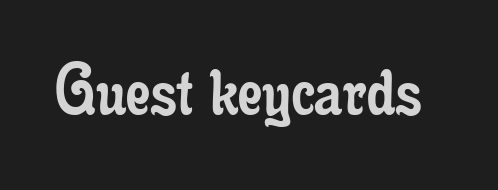
Letters rest on an invisible, unmarked baseline. The passage shown is typed in a proportional face where columns would drift. To sum up the face: it has serifs. Is the stroke heavy? The answer is a plain regular-or-lighter. How are the letters spaced? Ordinarily, with no added tracking. Designer's note — italics off, roman on.
